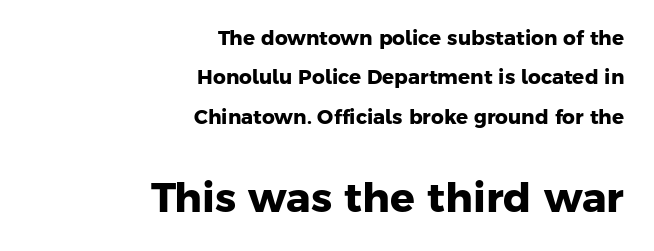
{"serif": "no", "bold": "yes", "weight": "heavy", "width": "normal", "stroke_contrast": "low", "x_height": "medium", "monospaced": "no", "underline": "no", "align": "right", "line_spacing": "loose", "line_spacing_ratio": 1.97, "letter_spacing": "normal", "letter_spacing_em": 0.0, "larger_block": "second", "size_ratio": 2.05, "glyph_px": 41}
